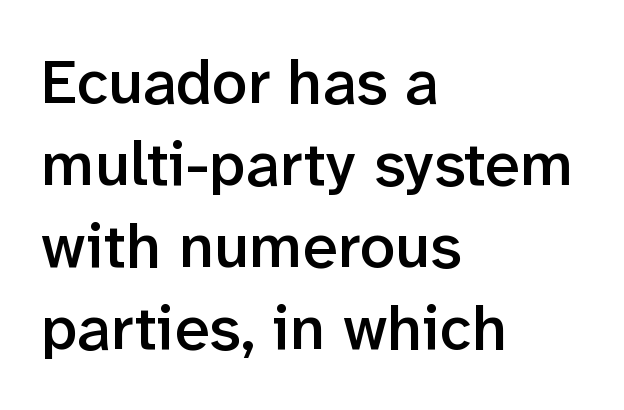
The image shows 63 px semibold sans-serif type, upright; set left-aligned, normal line spacing (1.3x), normal letter spacing, not underlined; low stroke contrast and a medium x-height.
